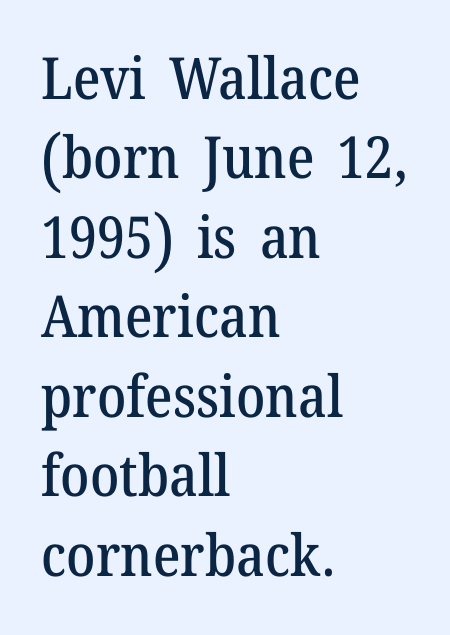
Casual observation: everything's shoved over to the left. The string is rendered with underlining switched off. Tall strokes in this sample are plumb rather than angled. Check where the strokes stop: tiny serifs finish them off. Horizontal bands of white between lines are of average thickness.
